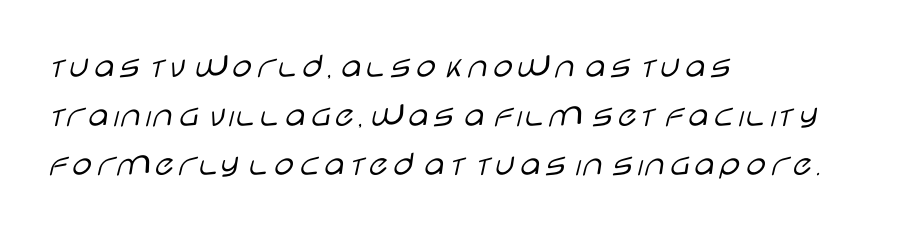
{"serif": "no", "bold": "no", "weight": "light", "width": "wide", "stroke_contrast": "low", "x_height": "large", "monospaced": "no", "underline": "no", "align": "left", "line_spacing": "normal", "line_spacing_ratio": 1.36, "letter_spacing": "normal", "letter_spacing_em": 0.0, "glyph_px": 36}
